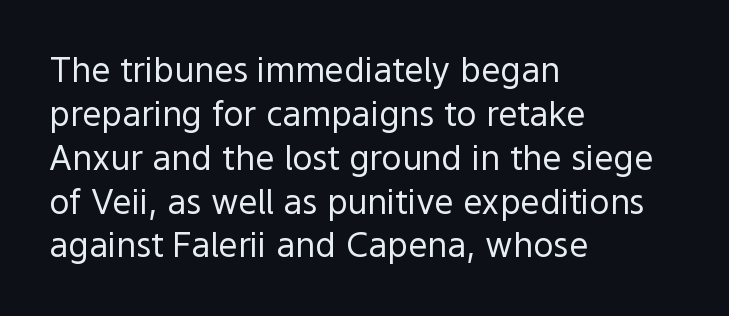
Letters have the restrained weight of plain body copy at most. The string is rendered with underlining switched off. The letters advance in unequal steps, a hallmark of proportional type. Note: no serifs on the glyphs.
